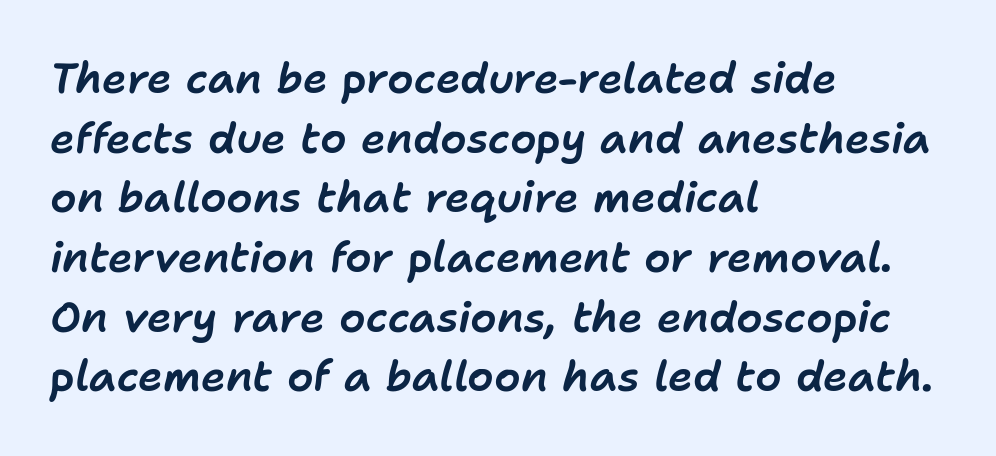
Q: Is the text italic (slanted)? A: Yes, it leans right by about 11 degrees.
Q: Is the text underlined? A: No.
Q: How is the paragraph aligned? A: Left-aligned.
Q: Is the spacing between letters normal or unusually wide? A: Normal.
Q: Is the spacing between lines tight, normal or loose? A: Normal.
Q: Width (condensed, normal, or wide)? A: Normal.
Q: Stroke contrast? A: Low.
Q: x-height? A: Medium.
Q: Monospaced? A: No.
